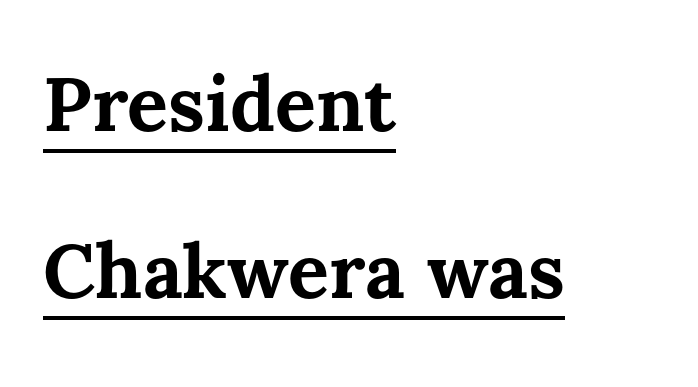
The image shows 76 px bold type, upright; set left-aligned, loose line spacing (2.2x), normal letter spacing, underlined; medium stroke contrast and a medium x-height.
